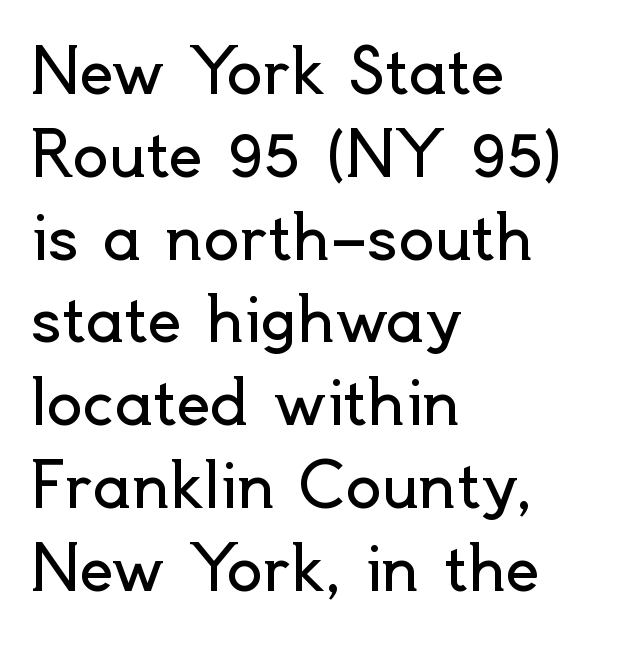
{"serif": "no", "italic": "no", "bold": "no", "weight": "regular", "width": "normal", "x_height": "small", "monospaced": "no", "underline": "no", "align": "left", "line_spacing": "normal", "line_spacing_ratio": 1.38, "letter_spacing": "normal", "letter_spacing_em": 0.0, "glyph_px": 60}
